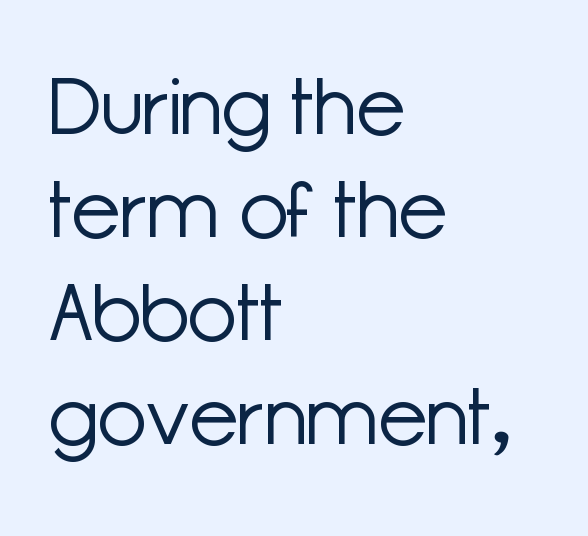
{"serif": "no", "italic": "no", "bold": "no", "weight": "light", "width": "normal", "stroke_contrast": "low", "x_height": "medium", "monospaced": "no", "underline": "no", "align": "left", "line_spacing": "normal", "line_spacing_ratio": 1.29, "letter_spacing": "normal", "letter_spacing_em": 0.0, "glyph_px": 80}
